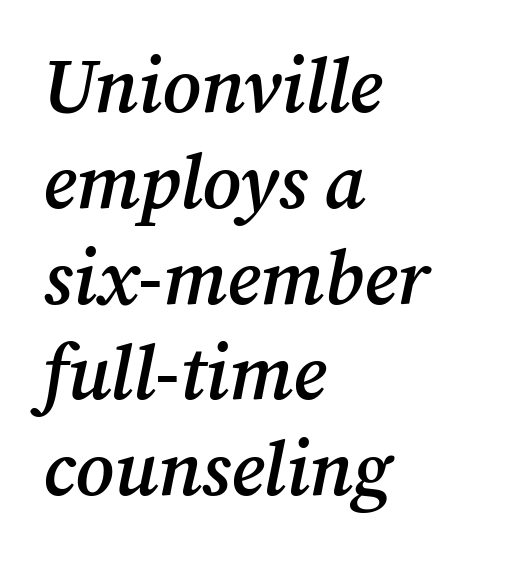
{"serif": "yes", "italic": "yes", "lean": "right", "slant_degrees": 12, "bold": "semi", "weight": "semibold", "width": "normal", "stroke_contrast": "medium", "x_height": "medium", "monospaced": "no", "underline": "no", "align": "left", "line_spacing": "normal", "line_spacing_ratio": 1.26, "letter_spacing": "normal", "letter_spacing_em": 0.0, "glyph_px": 76}
